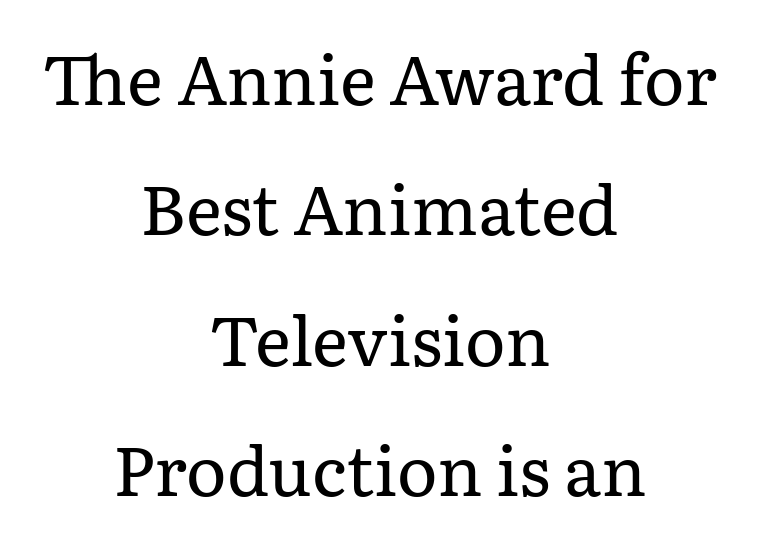
You could not count columns in this text — the font is proportionally spaced. If you drew a line through each stem, it would be perfectly vertical. Nothing heavy about these letters — not bold at all. Where is the straight margin? There isn't one; the lines are centered.
